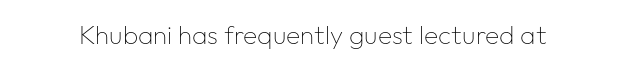
Q: Is the text bold? A: No.
Q: Is the text italic (slanted)? A: No, it is upright.
Q: Is the text underlined? A: No.
Q: Is the spacing between letters normal or unusually wide? A: Normal.
